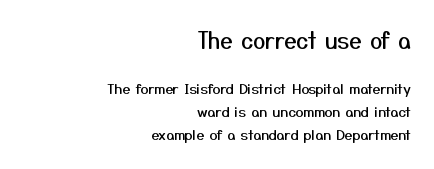
Q: Is the text italic (slanted)? A: No, it is upright.
Q: Is the text underlined? A: No.
Q: How is the paragraph aligned? A: Right-aligned.
Q: Is the spacing between letters normal or unusually wide? A: Normal.
Q: Is the spacing between lines tight, normal or loose? A: Normal.
Q: Which block of text is set in a larger size, the first (top) or the second (bottom)? A: The first (top) one.
